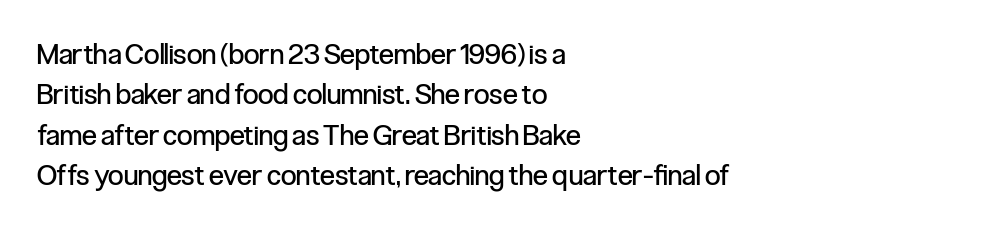
The face looks like a standard text weight, possibly lighter. Upright lettering throughout. Regarding leading, the lines here are spaced in the standard way. These lines are composed in type without serifs.
